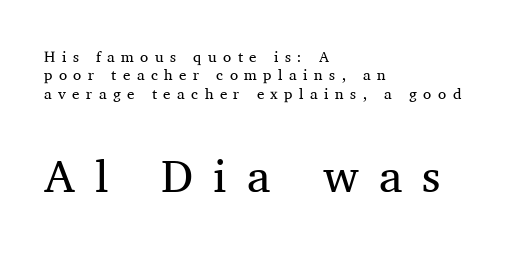
{"serif": "yes", "italic": "no", "bold": "no", "weight": "regular", "width": "normal", "stroke_contrast": "medium", "x_height": "medium", "monospaced": "no", "underline": "no", "align": "left", "line_spacing_ratio": 1.23, "letter_spacing": "wide", "letter_spacing_em": 0.43, "larger_block": "second", "size_ratio": 3.07, "glyph_px": 46}
